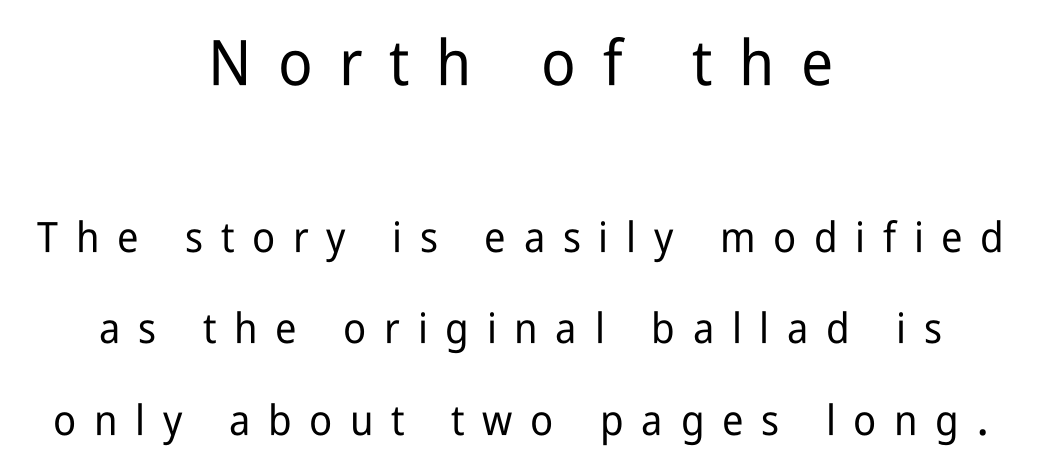
The text block is weighted toward neither margin, spreading evenly from the middle. Upright lettering throughout. Notice the wide empty band between every row — that's loose leading. Characters follow at a spacing far wider than the type designer built in.
